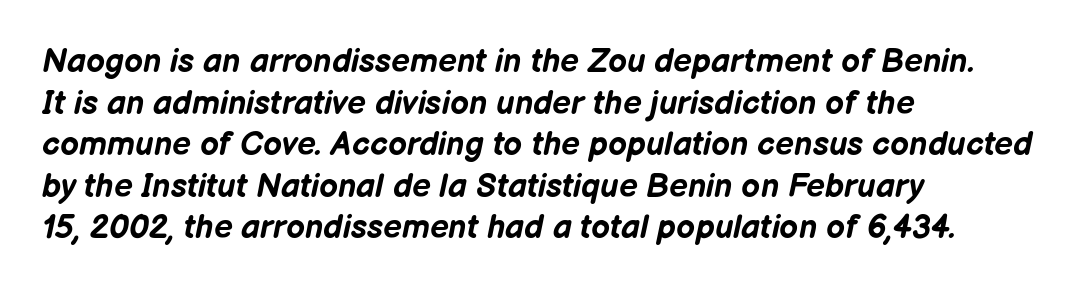
{"italic": "yes", "lean": "right", "slant_degrees": 12, "bold": "yes", "weight": "bold", "width": "normal", "stroke_contrast": "low", "x_height": "medium", "monospaced": "no", "underline": "no", "align": "left", "line_spacing": "normal", "line_spacing_ratio": 1.26, "letter_spacing": "normal", "letter_spacing_em": 0.0, "glyph_px": 33}
